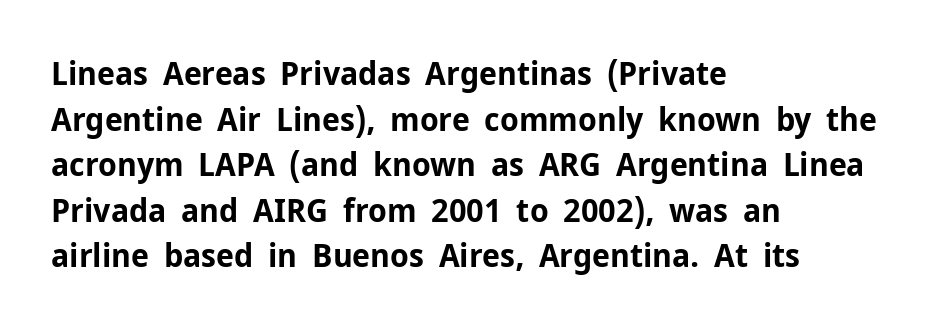
The words here are not underlined. A typesetter would call this leading conventional body-copy spacing. The letters stand straight up with perfectly vertical stems. Grotesque or geometric, the face here clearly has no serifs. Summary of weight: heavy, a full bold. Between one letter and the next there's only the usual sliver of space.
